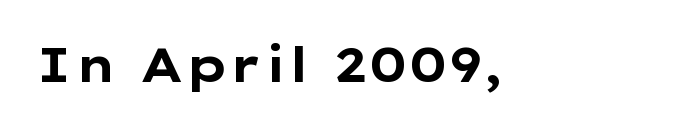
{"serif": "no", "italic": "no", "bold": "yes", "weight": "bold", "width": "wide", "stroke_contrast": "low", "x_height": "medium", "monospaced": "no", "underline": "no", "letter_spacing": "normal", "letter_spacing_em": 0.0, "glyph_px": 48}
